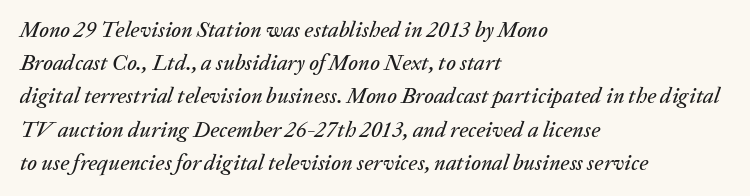
The image shows 22 px text type, italic (leaning right); set left-aligned, normal line spacing (1.51x), normal letter spacing, not underlined.
